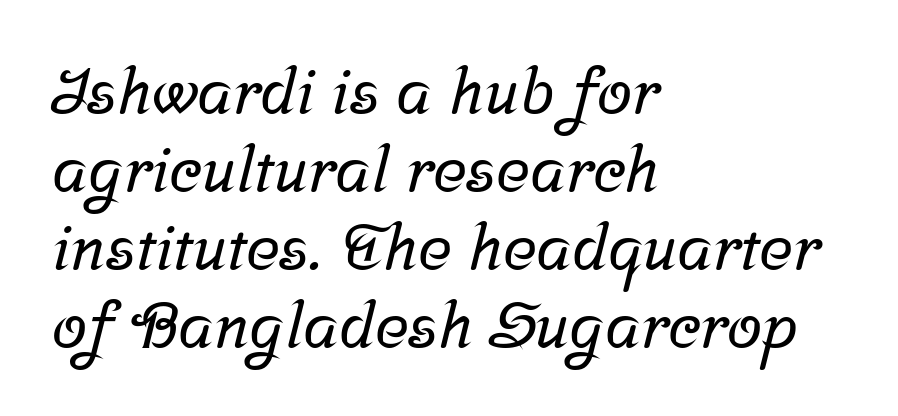
{"width": "normal", "stroke_contrast": "low", "x_height": "medium", "monospaced": "no", "underline": "no", "align": "left", "line_spacing_ratio": 1.22, "letter_spacing": "normal", "letter_spacing_em": 0.0, "glyph_px": 64}
